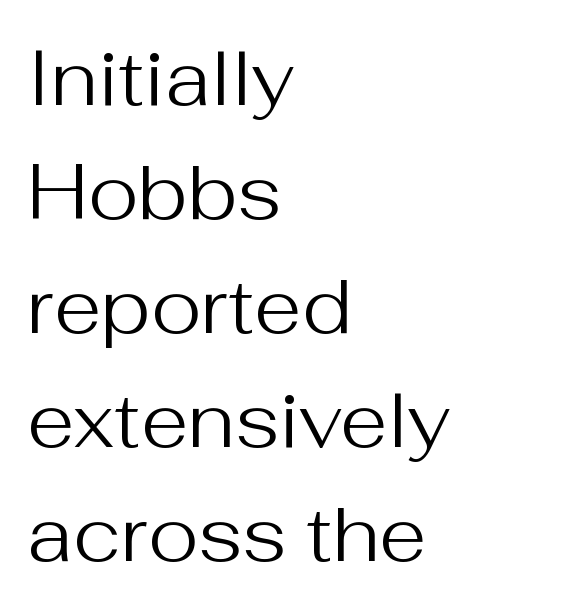
The image shows 77 px regular-weight sans-serif type, upright; set left-aligned, normal line spacing (1.48x), normal letter spacing, not underlined; medium stroke contrast and a medium x-height.
